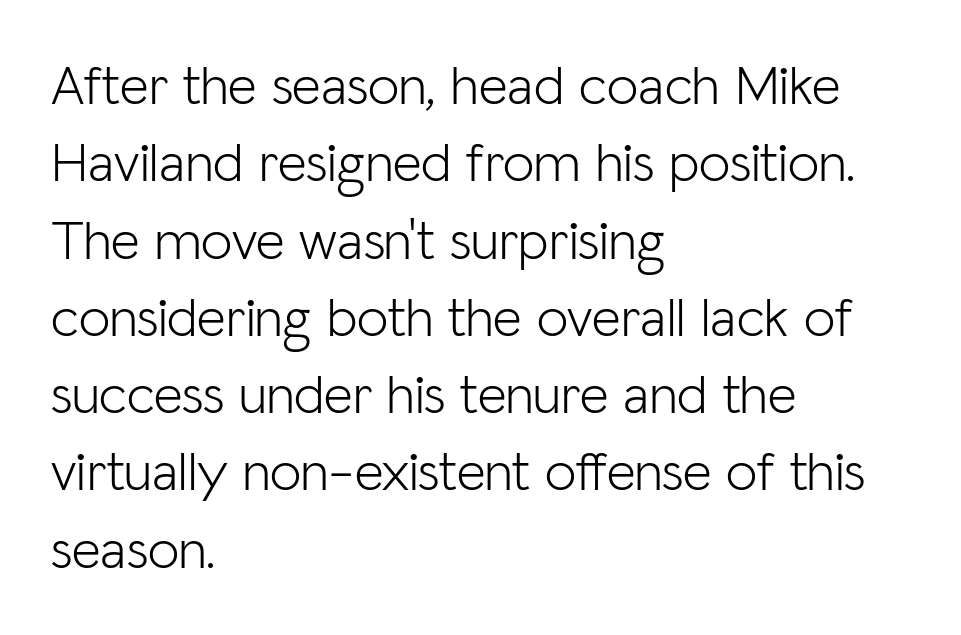
Q: Is the text bold? A: No.
Q: Is the text italic (slanted)? A: No, it is upright.
Q: Is the typeface a serif or a sans-serif typeface? A: Sans-serif.
Q: Is the text underlined? A: No.
Q: How is the paragraph aligned? A: Left-aligned.
Q: Is the spacing between letters normal or unusually wide? A: Normal.
Q: Is the spacing between lines tight, normal or loose? A: Normal.
Q: Width (condensed, normal, or wide)? A: Normal.
Q: Stroke contrast? A: Low.
Q: x-height? A: Medium.
Q: Monospaced? A: No.
